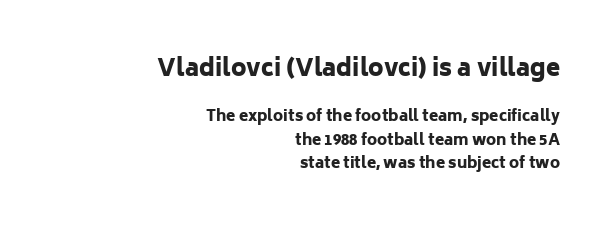
{"italic": "no", "bold": "yes", "underline": "no", "align": "right", "line_spacing": "normal", "line_spacing_ratio": 1.56, "letter_spacing": "normal", "letter_spacing_em": 0.0, "larger_block": "first", "size_ratio": 1.53, "glyph_px": 23}
